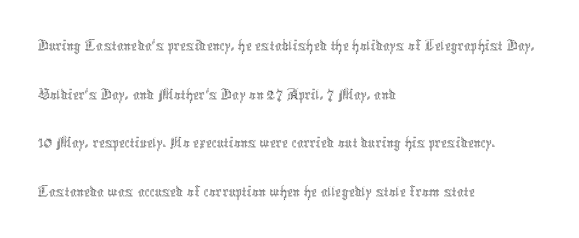
The image shows 34 px thin, condensed type, upright; set left-aligned, normal line spacing (1.43x), normal letter spacing, not underlined; a medium x-height.
